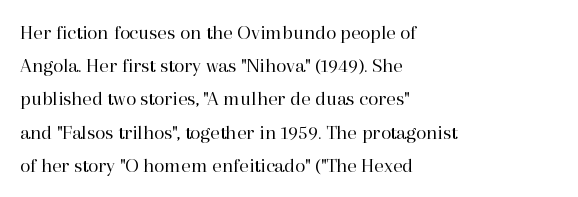
The face looks like a standard text weight, possibly lighter. Short and long lines alike share a common starting point at left. Vertically, the passage feels balanced, rows spaced as you'd expect. A bare baseline throughout the passage. Here the glyphs are tracked normally, forming tight word shapes.
